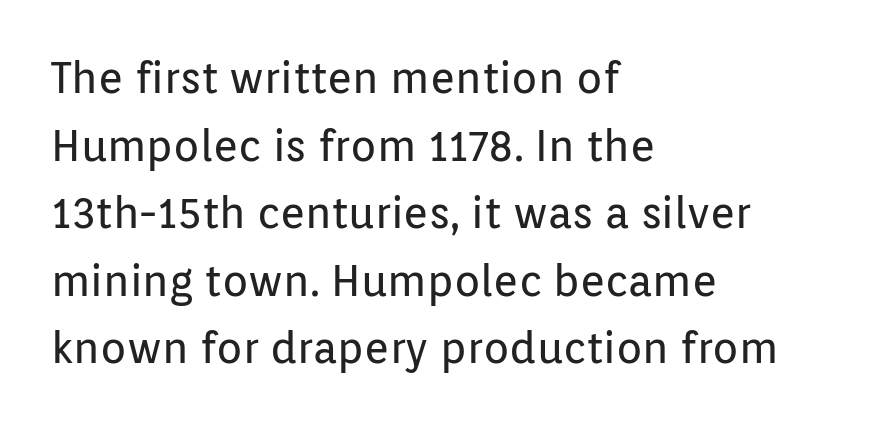
{"serif": "no", "italic": "no", "bold": "no", "weight": "regular", "width": "normal", "stroke_contrast": "low", "x_height": "medium", "monospaced": "no", "underline": "no", "align": "left", "line_spacing": "normal", "line_spacing_ratio": 1.57, "letter_spacing": "normal", "letter_spacing_em": 0.0, "glyph_px": 43}
